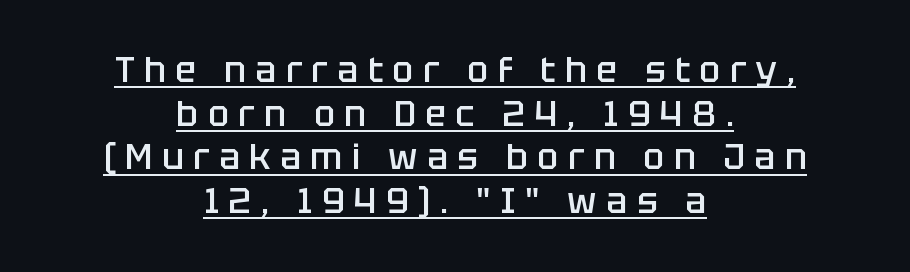
The image shows 35 px semibold sans-serif type, upright; set centered, normal line spacing (1.25x), unusually wide letter spacing (+0.27 em), underlined; low stroke contrast and a large x-height.
